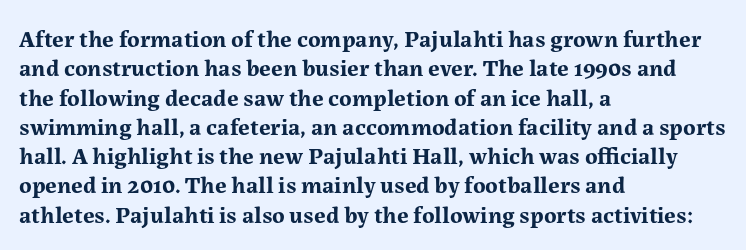
The image shows 24 px bold type, upright; set left-aligned, line spacing 1.22x, normal letter spacing, not underlined.
